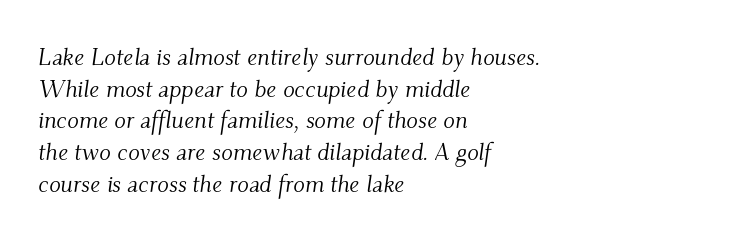
Compared with typical body copy, the letter spacing here is the same. Vertical spacing — default. The font's italic variant was chosen for this text. The space beneath each line is pristine and unruled.
